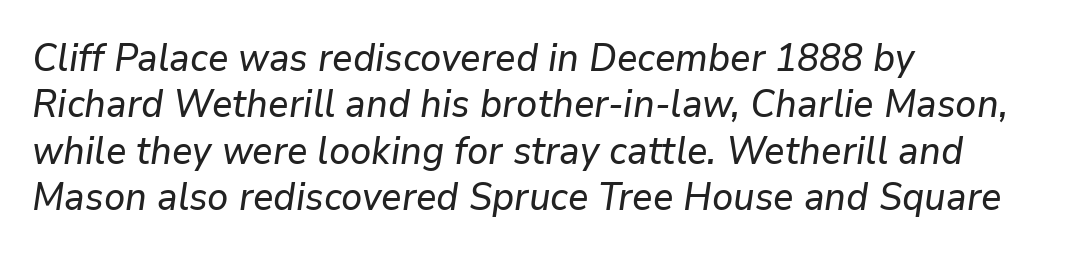
{"italic": "yes", "lean": "right", "slant_degrees": 9, "width": "normal", "stroke_contrast": "low", "x_height": "medium", "monospaced": "no", "underline": "no", "align": "left", "line_spacing_ratio": 1.22, "letter_spacing": "normal", "letter_spacing_em": 0.0, "glyph_px": 38}
